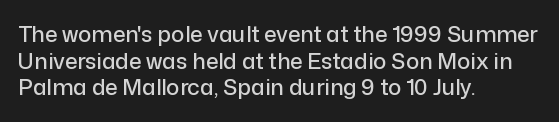
{"italic": "no", "underline": "no", "align": "left", "line_spacing_ratio": 1.21, "letter_spacing": "normal", "letter_spacing_em": 0.0, "glyph_px": 22}
